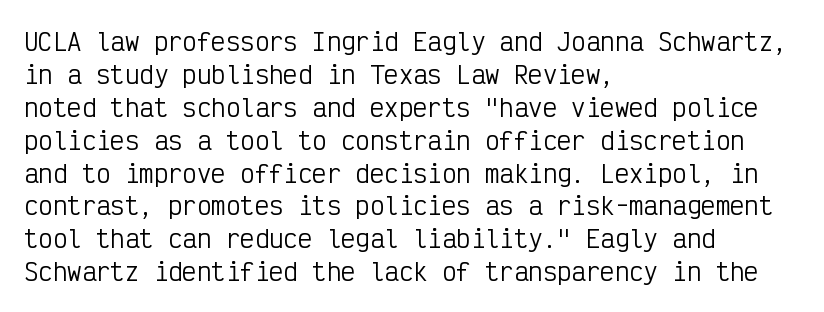
Q: Is the text bold? A: No.
Q: Is the text italic (slanted)? A: No, it is upright.
Q: Is the text underlined? A: No.
Q: How is the paragraph aligned? A: Left-aligned.
Q: Is the spacing between letters normal or unusually wide? A: Normal.
Q: Is the spacing between lines tight, normal or loose? A: Normal.
